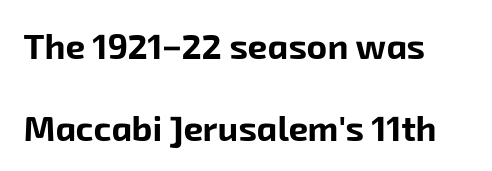
Q: Is the text bold? A: Yes.
Q: Is the typeface a serif or a sans-serif typeface? A: Sans-serif.
Q: Is the text underlined? A: No.
Q: Is the spacing between letters normal or unusually wide? A: Normal.
Q: Is the spacing between lines tight, normal or loose? A: Loose.
Q: Width (condensed, normal, or wide)? A: Normal.
Q: Stroke contrast? A: Low.
Q: x-height? A: Medium.
Q: Monospaced? A: No.
